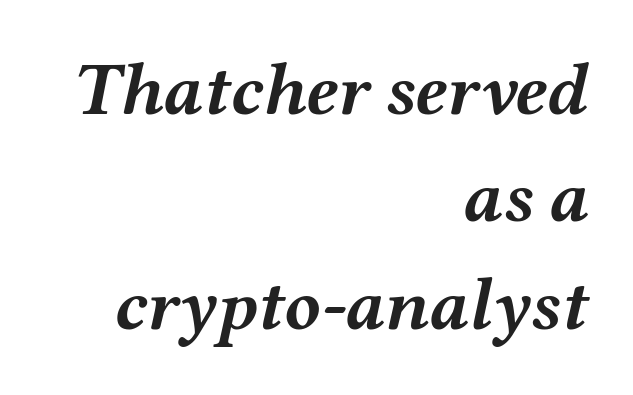
{"italic": "yes", "lean": "right", "slant_degrees": 12, "bold": "yes", "weight": "semibold", "width": "wide", "stroke_contrast": "medium", "x_height": "medium", "monospaced": "no", "underline": "no", "align": "right", "line_spacing": "normal", "line_spacing_ratio": 1.45, "letter_spacing": "normal", "letter_spacing_em": 0.0, "glyph_px": 74}
